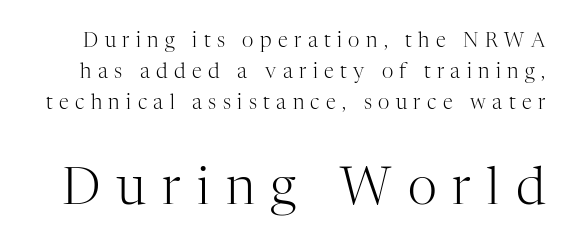
Q: Is the text bold? A: No.
Q: Is the text italic (slanted)? A: No, it is upright.
Q: Is the typeface a serif or a sans-serif typeface? A: Serif.
Q: Is the text underlined? A: No.
Q: Is the spacing between letters normal or unusually wide? A: Unusually wide.
Q: Is the spacing between lines tight, normal or loose? A: Normal.
Q: Which block of text is set in a larger size, the first (top) or the second (bottom)? A: The second (bottom) one.
Q: Width (condensed, normal, or wide)? A: Normal.
Q: Stroke contrast? A: High.
Q: x-height? A: Medium.
Q: Monospaced? A: No.
